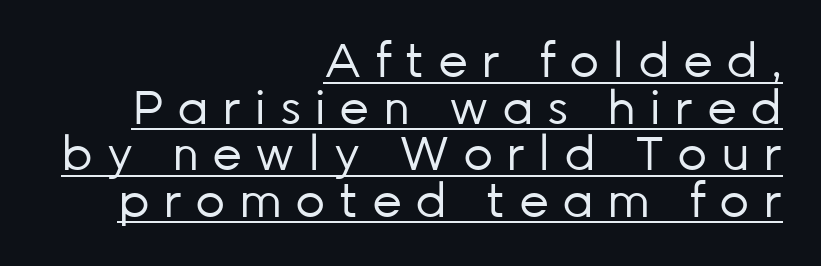
The image shows 47 px regular-weight sans-serif type, upright; set right-aligned, tight line spacing (0.99x), unusually wide letter spacing (+0.28 em), underlined; low stroke contrast and a medium x-height.
